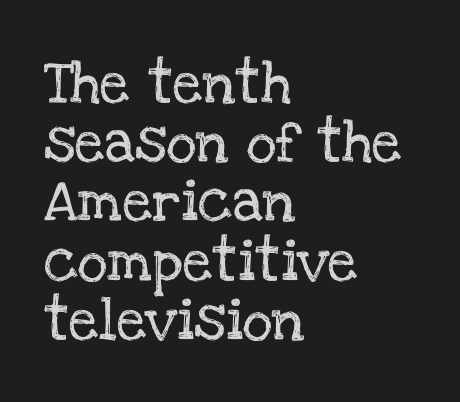
Q: Is the text italic (slanted)? A: No, it is upright.
Q: Is the typeface a serif or a sans-serif typeface? A: Serif.
Q: Is the text underlined? A: No.
Q: How is the paragraph aligned? A: Left-aligned.
Q: Is the spacing between letters normal or unusually wide? A: Normal.
Q: Is the spacing between lines tight, normal or loose? A: Normal.
Q: Width (condensed, normal, or wide)? A: Normal.
Q: Stroke contrast? A: Low.
Q: x-height? A: Large.
Q: Monospaced? A: No.
